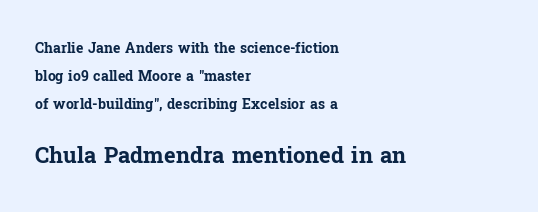
{"italic": "no", "bold": "yes", "underline": "no", "align": "left", "line_spacing": "loose", "line_spacing_ratio": 1.99, "letter_spacing": "normal", "letter_spacing_em": 0.0, "larger_block": "second", "size_ratio": 1.57, "glyph_px": 22}
